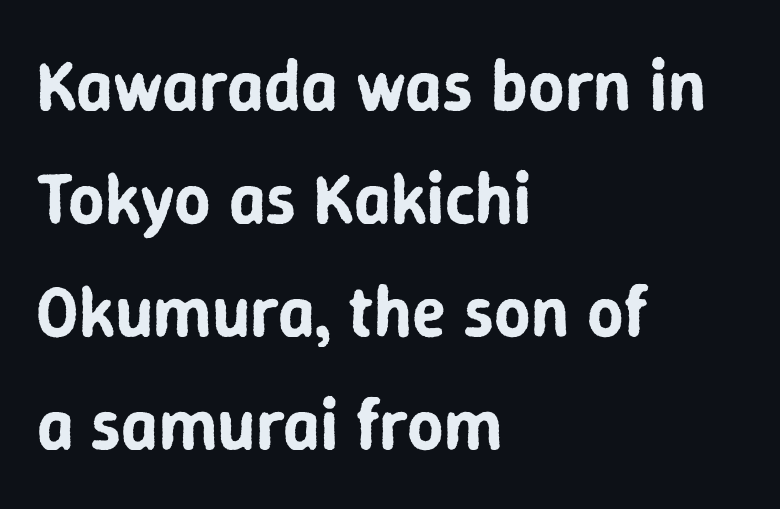
The type family on display is of the sans-serif kind. What's the leading like? Ordinary, nothing unusual. The rendering keeps characters at their native spacing. Each letter keeps its own natural width here, so spacing adapts to shape.
